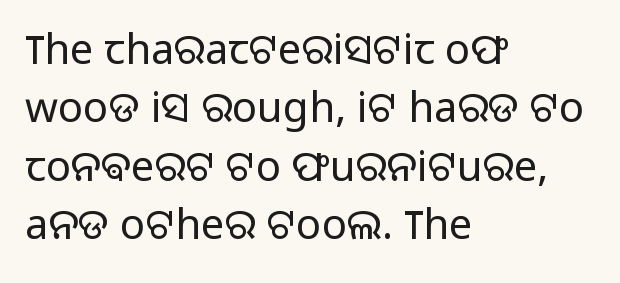
{"serif": "no", "italic": "no", "bold": "no", "weight": "light", "width": "normal", "stroke_contrast": "low", "x_height": "medium", "monospaced": "no", "underline": "no", "align": "left", "line_spacing": "normal", "line_spacing_ratio": 1.39, "letter_spacing": "normal", "letter_spacing_em": 0.0, "glyph_px": 42}
